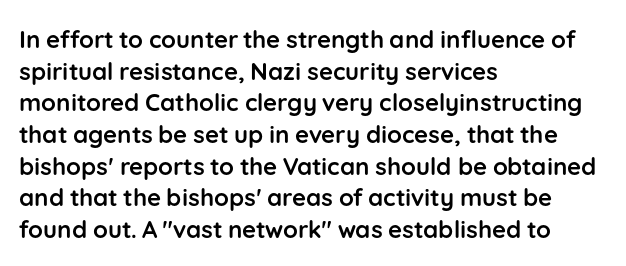
{"italic": "no", "bold": "yes", "underline": "no", "align": "left", "line_spacing": "normal", "line_spacing_ratio": 1.32, "letter_spacing": "normal", "letter_spacing_em": 0.0, "glyph_px": 24}
